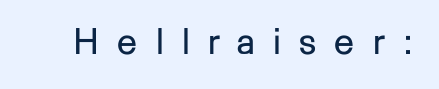
Unbolded letterforms with no extra heft. Here the designer chose a conventional face with non-uniform glyph widths. A bare baseline throughout the passage. The specimen reads as upright at a glance.
